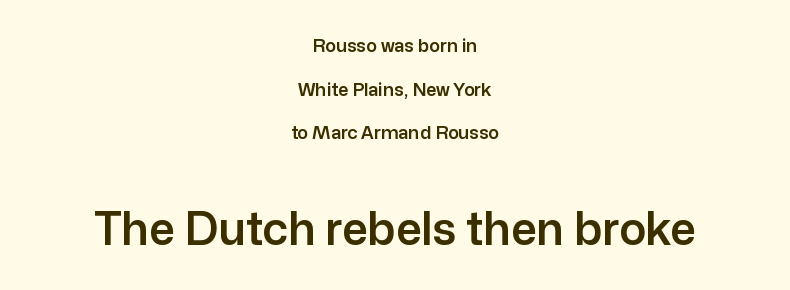
Q: Is the text italic (slanted)? A: No, it is upright.
Q: Is the typeface a serif or a sans-serif typeface? A: Sans-serif.
Q: Is the text underlined? A: No.
Q: How is the paragraph aligned? A: Centered.
Q: Is the spacing between letters normal or unusually wide? A: Normal.
Q: Is the spacing between lines tight, normal or loose? A: Loose.
Q: Which block of text is set in a larger size, the first (top) or the second (bottom)? A: The second (bottom) one.
Q: Width (condensed, normal, or wide)? A: Normal.
Q: Stroke contrast? A: Low.
Q: x-height? A: Medium.
Q: Monospaced? A: No.
